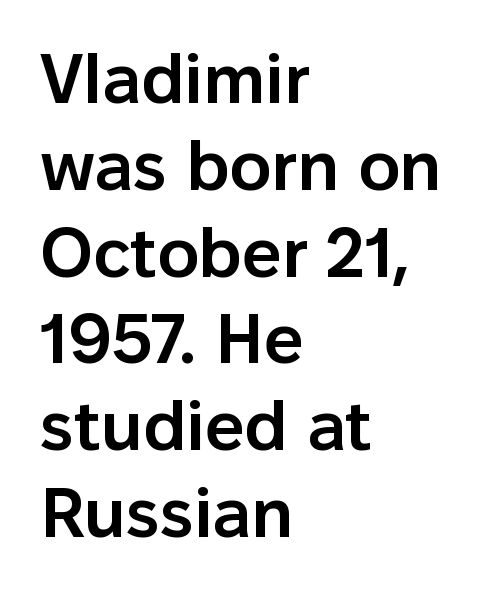
The area under the type is left untouched. In terms of letterspacing, this is plain default setting. Tall strokes in this sample are plumb rather than angled. The lines are quadded left. Nope, no serifs anywhere on these letters. The letters advance in unequal steps, a hallmark of proportional type.
